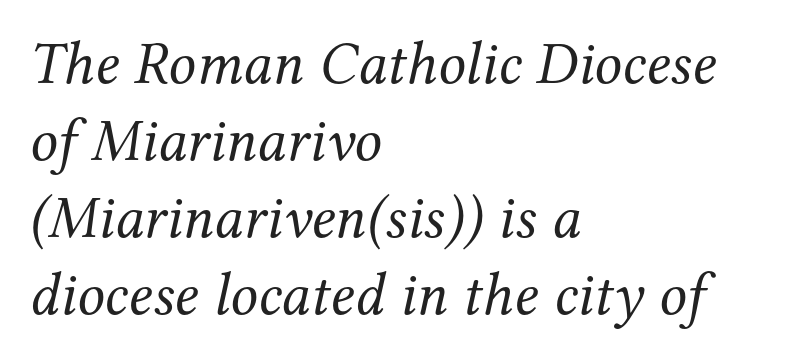
Plain, unruled lines of type. Does the copy run flush right? No — it runs flush left. Weight: not bold — regular or lighter. Students, observe: this is what conventionally led text looks like. Observe the serifs anchoring each vertical stroke in this sample.
